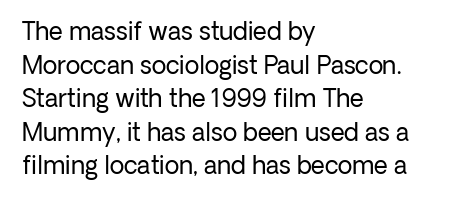
Q: Is the text bold? A: No.
Q: Is the text italic (slanted)? A: No, it is upright.
Q: Is the text underlined? A: No.
Q: How is the paragraph aligned? A: Left-aligned.
Q: Is the spacing between letters normal or unusually wide? A: Normal.
Q: Is the spacing between lines tight, normal or loose? A: Normal.
